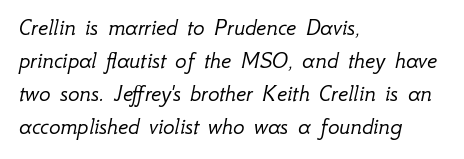
Students, observe: this is what conventionally led text looks like. A light-to-regular cut is what we see here. Left-aligned paragraph, ragged on the right. The passage shown leans; its letterforms are oblique. Here the glyphs are tracked normally, forming tight word shapes.
